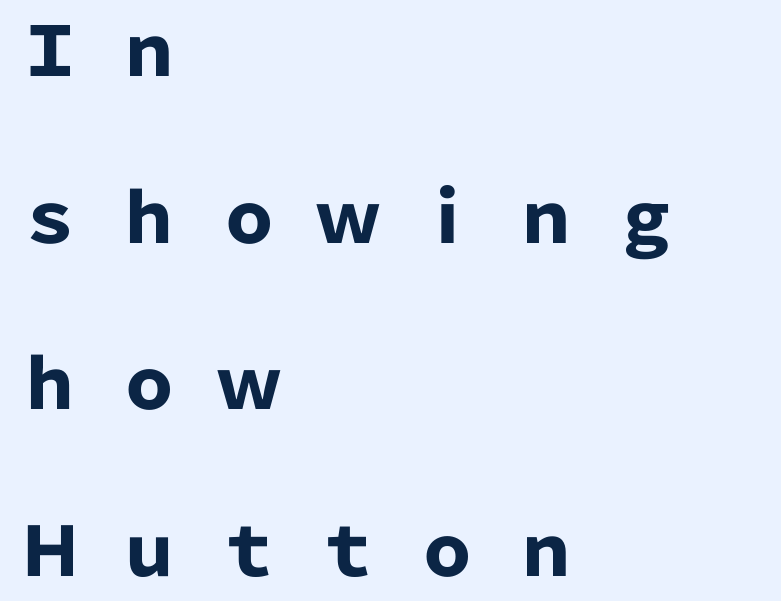
Q: Is the text bold? A: Yes.
Q: Is the text italic (slanted)? A: No, it is upright.
Q: Is the typeface a serif or a sans-serif typeface? A: Sans-serif.
Q: Is the text underlined? A: No.
Q: How is the paragraph aligned? A: Left-aligned.
Q: Is the spacing between letters normal or unusually wide? A: Unusually wide.
Q: Is the spacing between lines tight, normal or loose? A: Loose.
Q: Width (condensed, normal, or wide)? A: Normal.
Q: Stroke contrast? A: Low.
Q: x-height? A: Medium.
Q: Monospaced? A: No.
